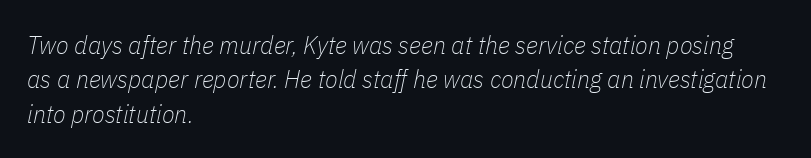
The image shows 26 px text type, italic (leaning right); set left-aligned, normal line spacing (1.32x), normal letter spacing, not underlined.
